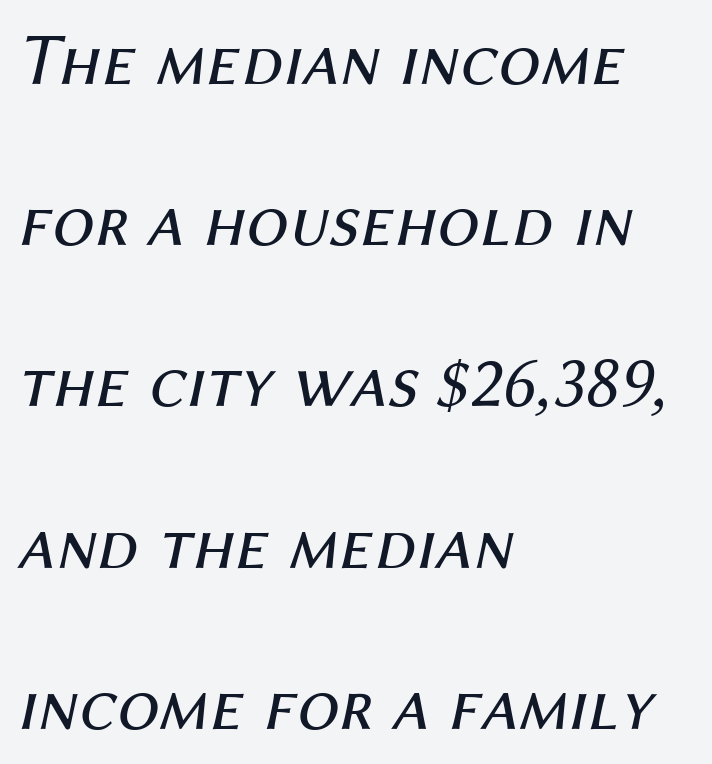
The image shows 75 px regular-weight type, italic (leaning right); set left-aligned, loose line spacing (2.15x), normal letter spacing, not underlined; medium stroke contrast and a medium x-height.
